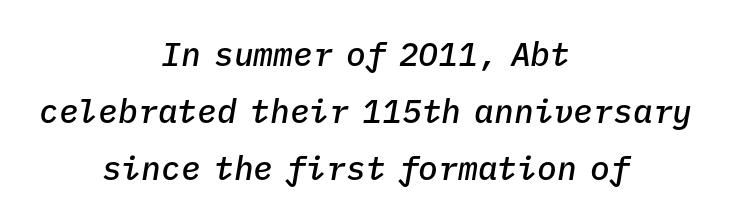
The image shows 33 px semibold type, italic (leaning right), monospaced; set centered, line spacing 1.73x, normal letter spacing, not underlined; low stroke contrast and a medium x-height.
